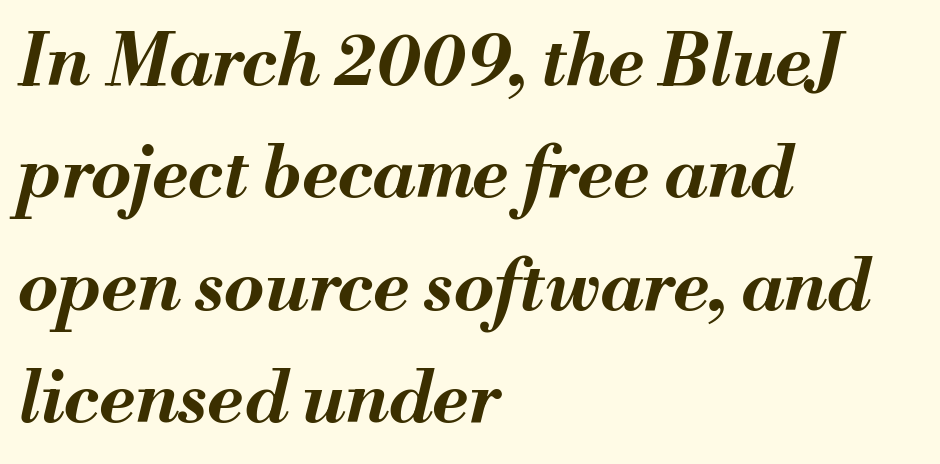
{"italic": "yes", "lean": "right", "slant_degrees": 13, "bold": "yes", "weight": "bold", "width": "normal", "stroke_contrast": "medium", "x_height": "small", "monospaced": "no", "underline": "no", "align": "left", "line_spacing": "normal", "line_spacing_ratio": 1.56, "letter_spacing": "normal", "letter_spacing_em": 0.0, "glyph_px": 72}
